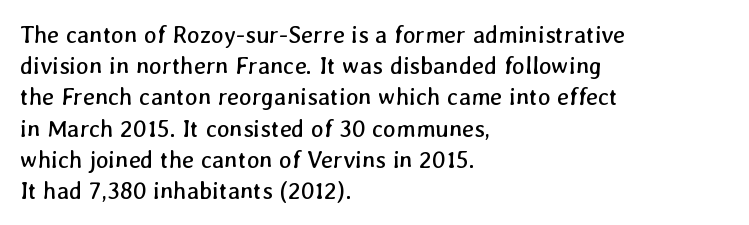
The image shows 24 px text type; set left-aligned, normal line spacing (1.3x), normal letter spacing, not underlined.
